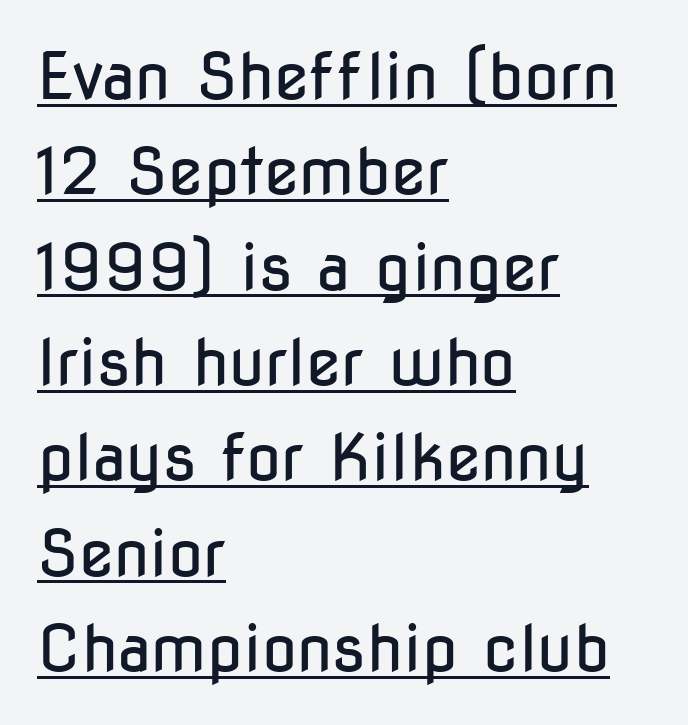
Q: Is the text bold? A: No.
Q: Is the text italic (slanted)? A: No, it is upright.
Q: Is the typeface a serif or a sans-serif typeface? A: Sans-serif.
Q: Is the text underlined? A: Yes.
Q: How is the paragraph aligned? A: Left-aligned.
Q: Is the spacing between letters normal or unusually wide? A: Normal.
Q: Is the spacing between lines tight, normal or loose? A: Normal.
Q: Width (condensed, normal, or wide)? A: Condensed.
Q: Stroke contrast? A: Low.
Q: x-height? A: Medium.
Q: Monospaced? A: No.
